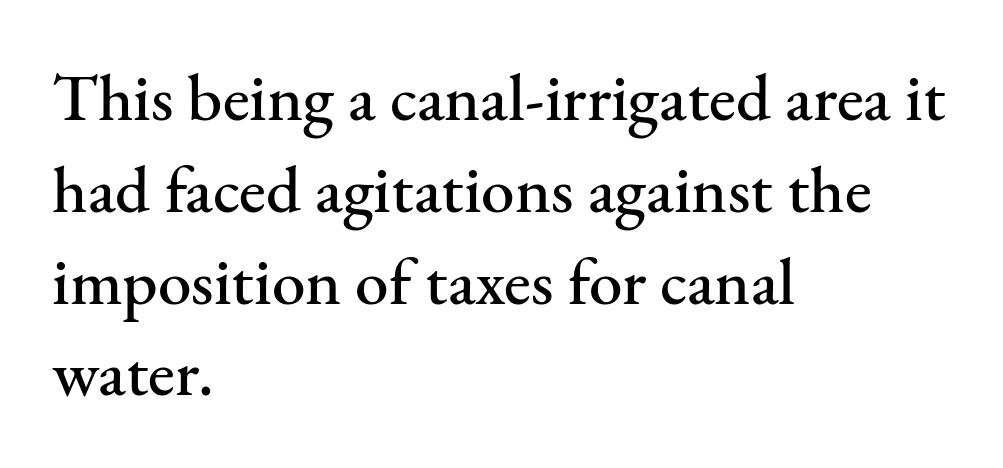
The image shows 67 px serif type, upright; set left-aligned, normal line spacing (1.37x), normal letter spacing, not underlined; medium stroke contrast and a small x-height.
